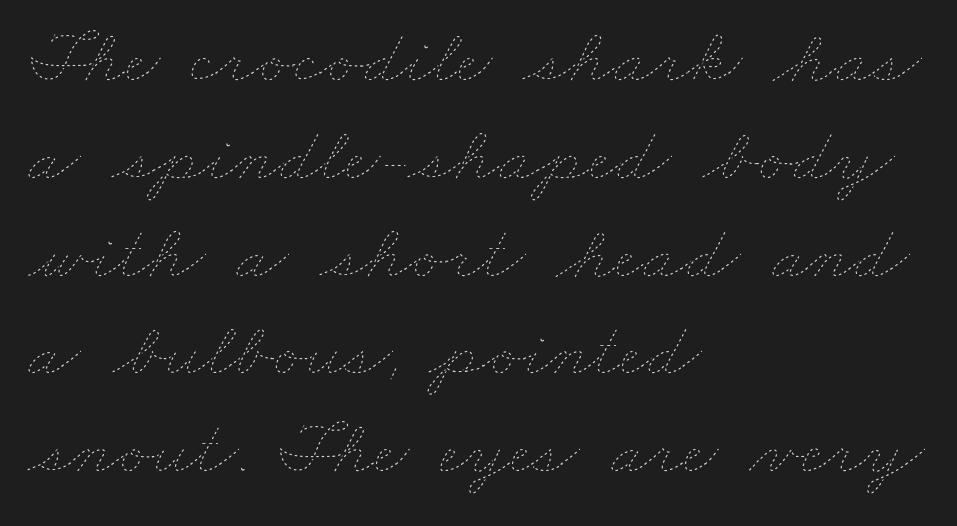
{"bold": "no", "weight": "thin", "width": "wide", "stroke_contrast": "low", "x_height": "small", "monospaced": "no", "underline": "no", "align": "left", "line_spacing": "normal", "line_spacing_ratio": 1.27, "letter_spacing": "normal", "letter_spacing_em": 0.0, "glyph_px": 77}
